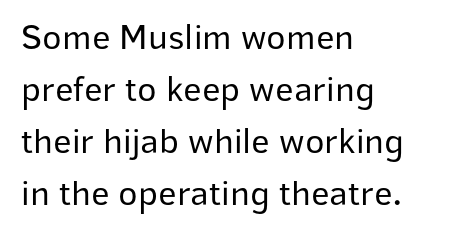
Just letters on the line, the space beneath them empty. Teacher's note: observe the even left margin — that is flush-left alignment. The line texture is even and compact thanks to regular tracking. This block has exactly the height ordinary leading produces. Is the type heavy? It reads as light-to-regular instead. The font's upright variant was chosen for this text.
